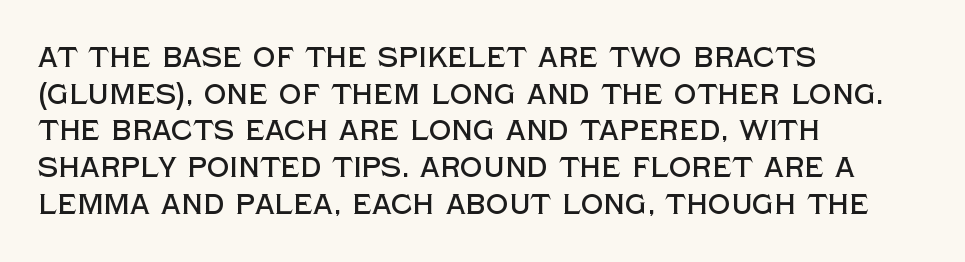
The image shows 28 px sans-serif type, upright; set left-aligned, normal line spacing (1.31x), normal letter spacing, not underlined; a large x-height.
